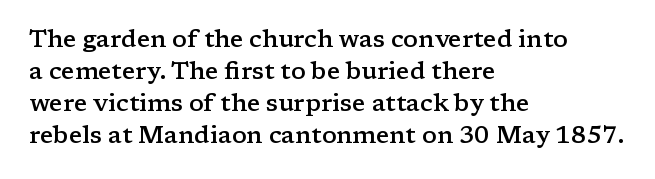
The foot of each line stays bare and open. Weight check: semibold — heavier than regular, not quite bold. Summary of vertical rhythm: regular, with standard interline spacing. Alignment: flush left.
